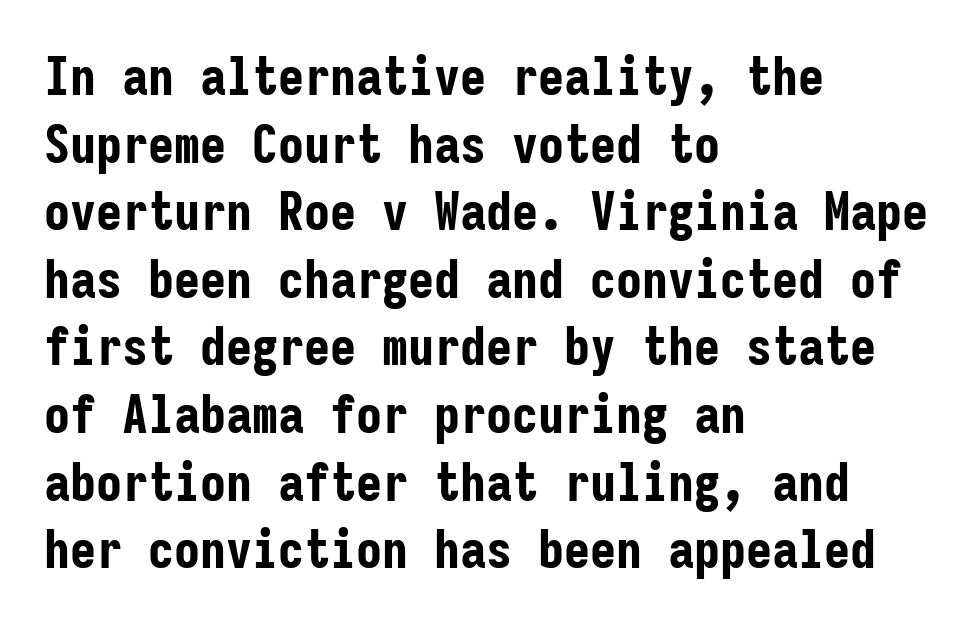
The horizontal fit of the characters is conventional and even. Chunky letters — that's bold for sure. These lines are rendered in a fixed-pitch font. The text block is weighted toward the left margin, trailing off unevenly rightward. Check where the strokes stop: nothing finishes them off — pure sans. Summary of vertical rhythm: regular, with standard interline spacing.
